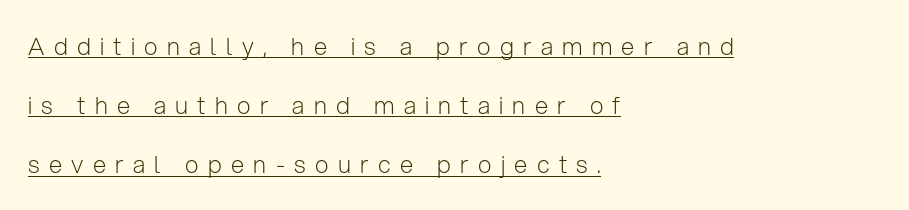
The image shows 24 px text type, upright; set left-aligned, loose line spacing (2.46x), unusually wide letter spacing (+0.39 em), underlined.
